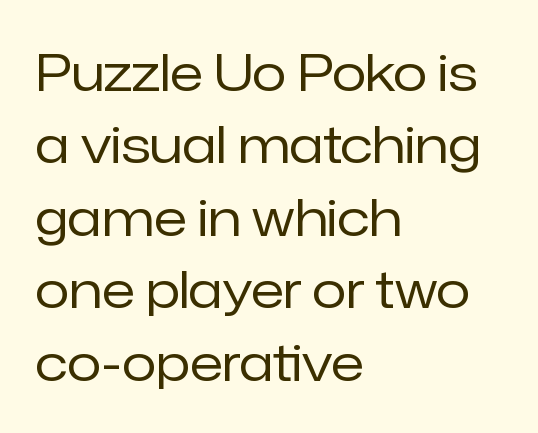
Q: Is the text bold? A: No.
Q: Is the text italic (slanted)? A: No, it is upright.
Q: Is the typeface a serif or a sans-serif typeface? A: Sans-serif.
Q: Is the text underlined? A: No.
Q: How is the paragraph aligned? A: Left-aligned.
Q: Is the spacing between letters normal or unusually wide? A: Normal.
Q: Is the spacing between lines tight, normal or loose? A: Normal.
Q: Width (condensed, normal, or wide)? A: Normal.
Q: Stroke contrast? A: Low.
Q: x-height? A: Medium.
Q: Monospaced? A: No.
